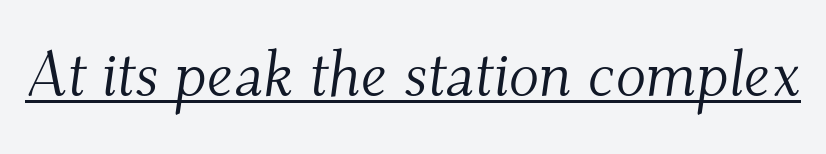
Stems and bowls with no extra thickness — not bold. The passage shown has conventional tracking throughout. Spacing verdict: proportional, widths tailored to each character. This is oblique type, the kind used for emphasis or titles.
